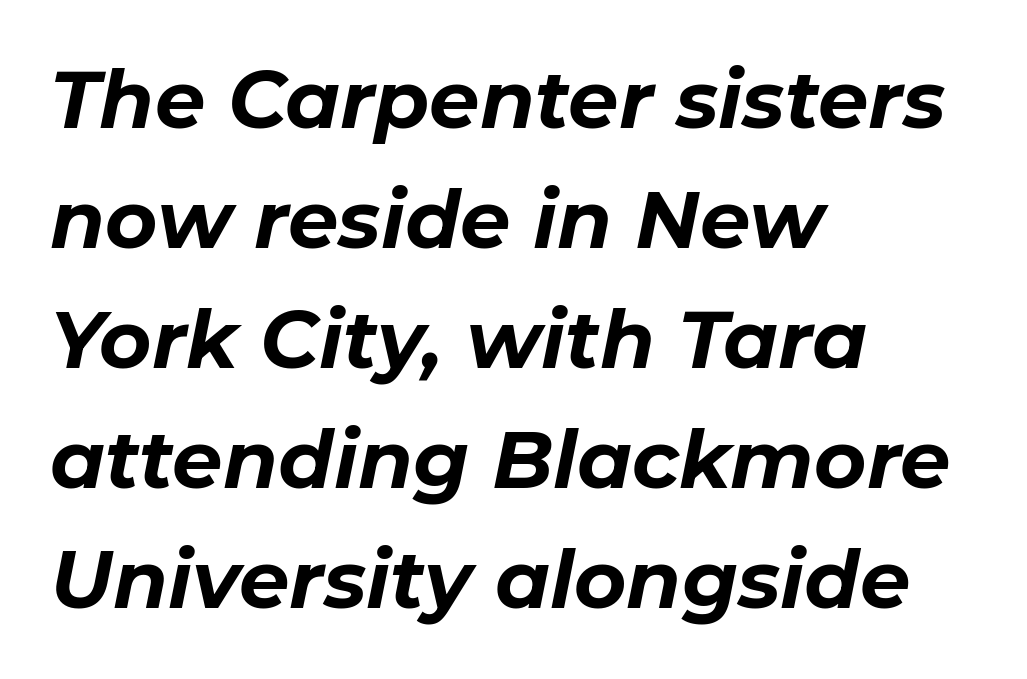
These lines were composed using italics. Looks like regular typesetting: each glyph gets only the width it needs. The text block is weighted toward the left margin, trailing off unevenly rightward. This sample uses plain, unmodified letter spacing. The glyphs are unaccompanied by any horizontal stroke below them. Heavy, bold letterforms.
